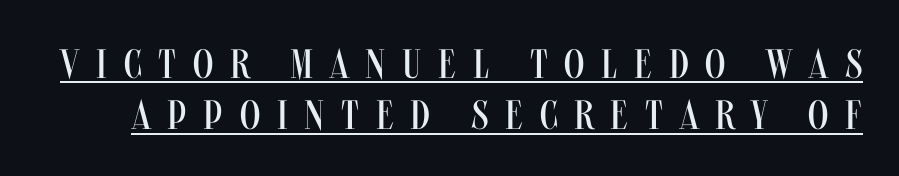
Q: Is the text bold? A: No.
Q: Is the text italic (slanted)? A: No, it is upright.
Q: Is the typeface a serif or a sans-serif typeface? A: Sans-serif.
Q: Is the text underlined? A: Yes.
Q: Is the spacing between letters normal or unusually wide? A: Unusually wide.
Q: Is the spacing between lines tight, normal or loose? A: Normal.
Q: Width (condensed, normal, or wide)? A: Condensed.
Q: Stroke contrast? A: Medium.
Q: x-height? A: Large.
Q: Monospaced? A: No.
